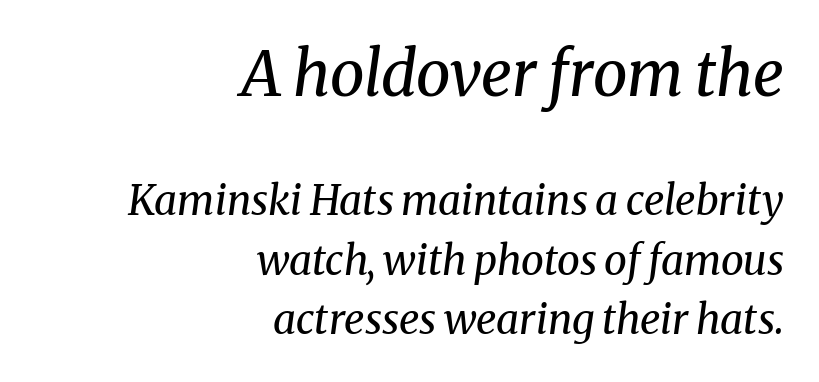
The baseline area is clear. The vertical gap from one line to the next is medium. Is the type heavy? It reads as light-to-regular instead. The text carries the slant typical of an italic or oblique font. The composition opens big and finishes small.
